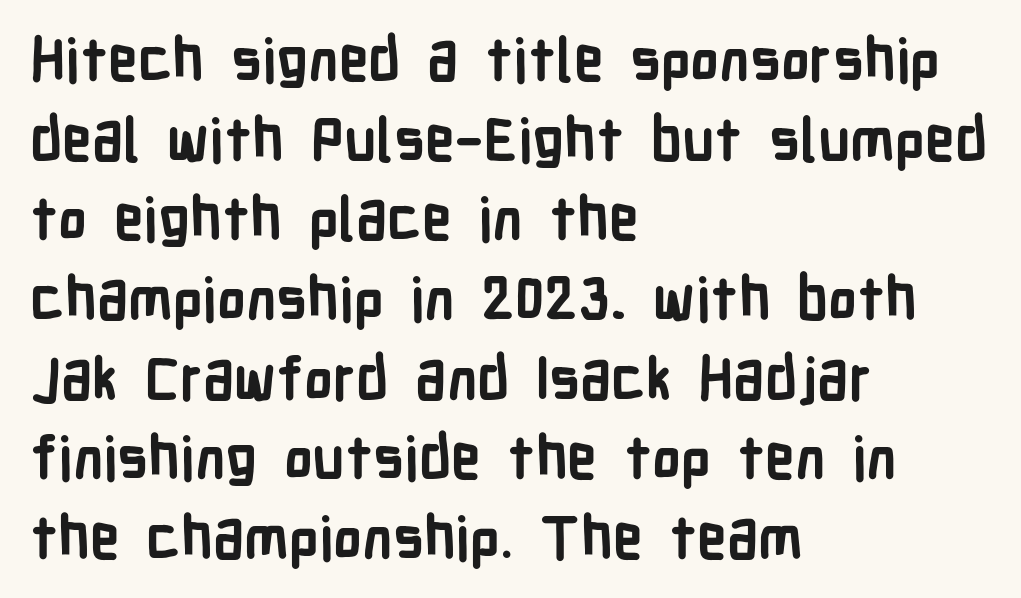
{"serif": "no", "italic": "no", "bold": "yes", "weight": "semibold", "width": "condensed", "stroke_contrast": "low", "x_height": "medium", "monospaced": "no", "underline": "no", "align": "left", "line_spacing": "normal", "line_spacing_ratio": 1.35, "letter_spacing": "normal", "letter_spacing_em": 0.0, "glyph_px": 59}
